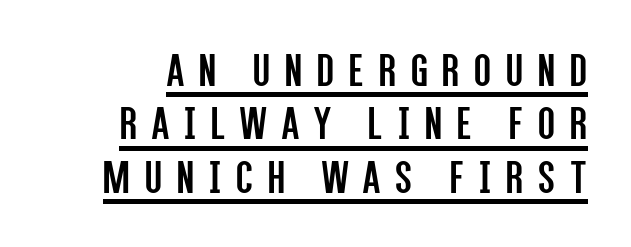
{"serif": "no", "italic": "no", "bold": "no", "weight": "regular", "width": "condensed", "stroke_contrast": "low", "x_height": "large", "monospaced": "no", "underline": "yes", "line_spacing": "tight", "line_spacing_ratio": 1.09, "letter_spacing": "wide", "letter_spacing_em": 0.31, "glyph_px": 49}
